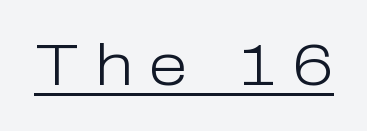
Spacing verdict: proportional, widths tailored to each character. Glyph-to-glyph distance is far greater than everyday printed text. These characters rest on top of a visible drawn line. Note: no serifs on the glyphs. Upright lettering throughout.
